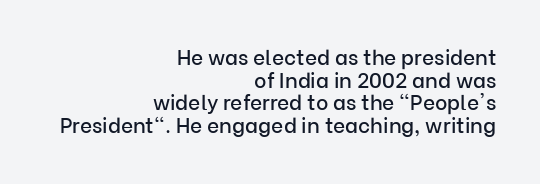
Bare-footed words on every line. In CSS terms this would be text-align: right. You could barely slide anything between these rows. The typography opts for an upright posture over an oblique one. Glyph-to-glyph distance matches everyday printed text.
